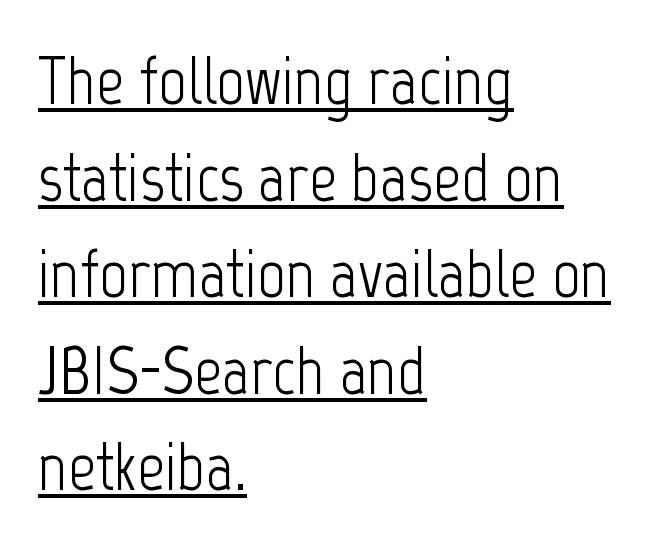
Q: Is the text bold? A: No.
Q: Is the text italic (slanted)? A: No, it is upright.
Q: Is the typeface a serif or a sans-serif typeface? A: Sans-serif.
Q: Is the text underlined? A: Yes.
Q: How is the paragraph aligned? A: Left-aligned.
Q: Is the spacing between letters normal or unusually wide? A: Normal.
Q: Is the spacing between lines tight, normal or loose? A: Normal.
Q: Width (condensed, normal, or wide)? A: Condensed.
Q: Stroke contrast? A: Low.
Q: x-height? A: Medium.
Q: Monospaced? A: No.
